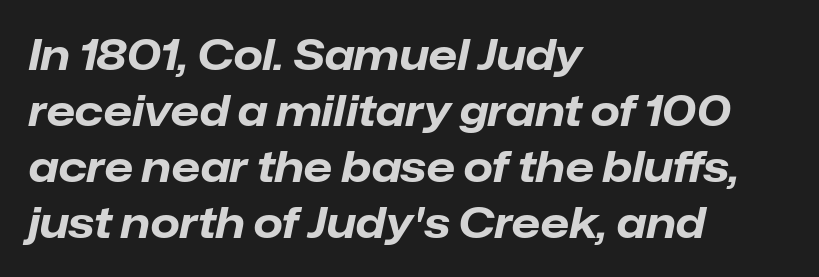
{"italic": "yes", "lean": "right", "slant_degrees": 12, "bold": "yes", "weight": "bold", "width": "normal", "stroke_contrast": "low", "x_height": "medium", "monospaced": "no", "underline": "no", "align": "left", "line_spacing": "normal", "line_spacing_ratio": 1.33, "letter_spacing": "normal", "letter_spacing_em": 0.0, "glyph_px": 42}
